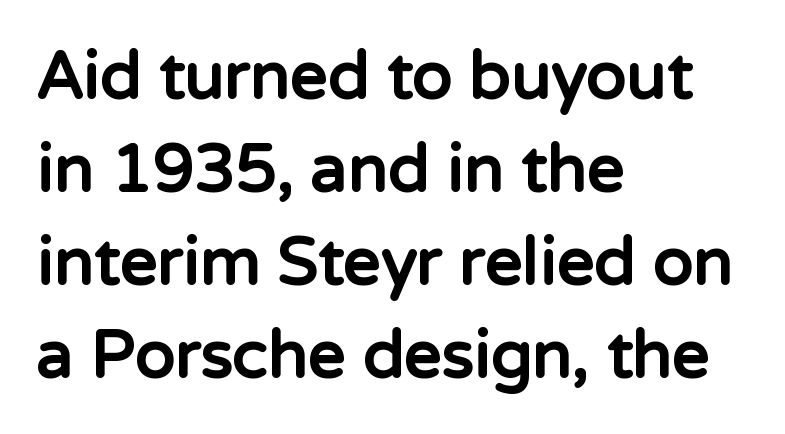
The image shows 66 px bold sans-serif type, upright; set left-aligned, normal line spacing (1.41x), normal letter spacing, not underlined; low stroke contrast and a medium x-height.
